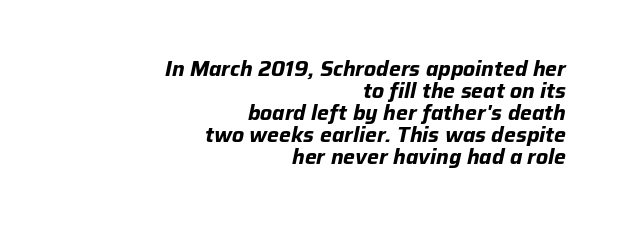
The image shows 21 px bold type, italic (leaning right); set right-aligned, tight line spacing (1.05x), normal letter spacing, not underlined.
